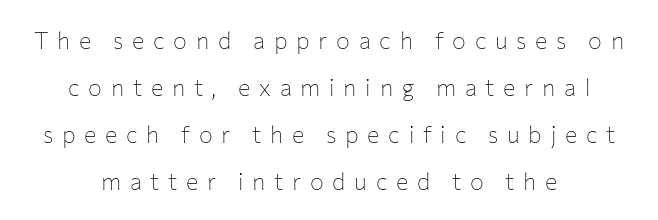
The image shows 23 px text type, upright; set centered, loose line spacing (2.04x), unusually wide letter spacing (+0.38 em), not underlined.
